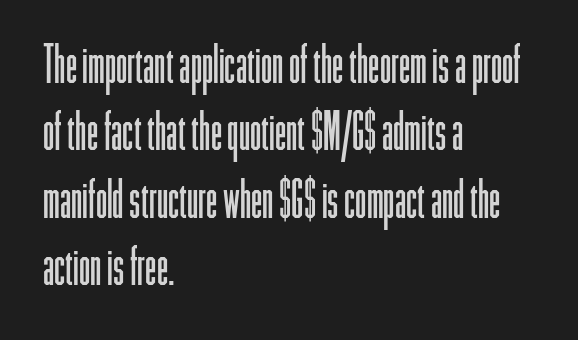
The space between consecutive lines is moderate. This sample is left-justified, so line endings fall wherever the words run out. A light-to-regular cut is what we see here. Beneath every word, the page is bare. Look at the bottom of the vertical strokes: they stop flat, with no serifs.
